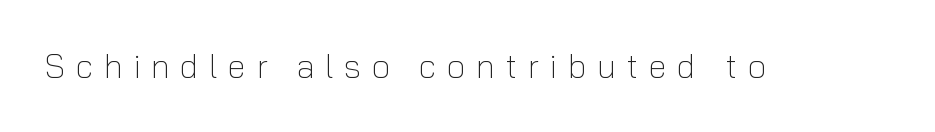
Weight class: somewhere from thin through regular. Someone cranked the tracking dial way up on this one. Do the characters align in a grid? No, the font is proportional. Glance below the letters and you will spot only blank space. Check where the strokes stop: nothing finishes them off — pure sans.
